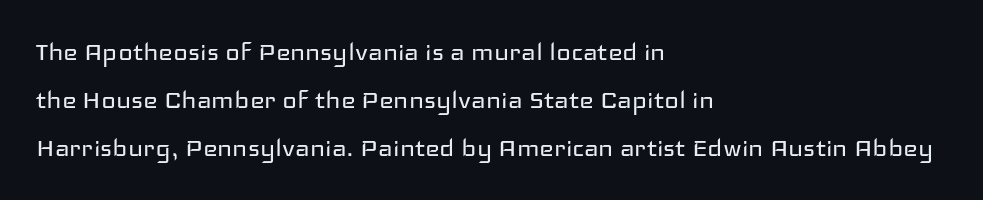
The image shows 31 px regular-weight, wide sans-serif type, upright; set left-aligned, normal line spacing (1.55x), normal letter spacing, not underlined; low stroke contrast and a medium x-height.
